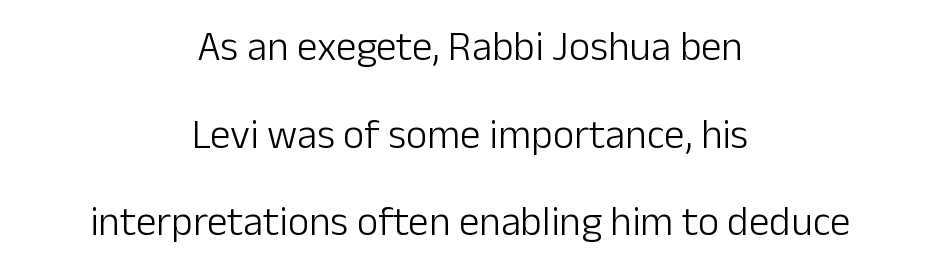
One glance says open: line gaps are wider than usual. The designer went with a sans here, leaving each stem footless. This rendering leaves character spacing at its baseline value. Alignment: centered. The lettering stays uniformly vertical, giving the passage a roman look. Varying glyph widths throughout — classic text-font behaviour.
